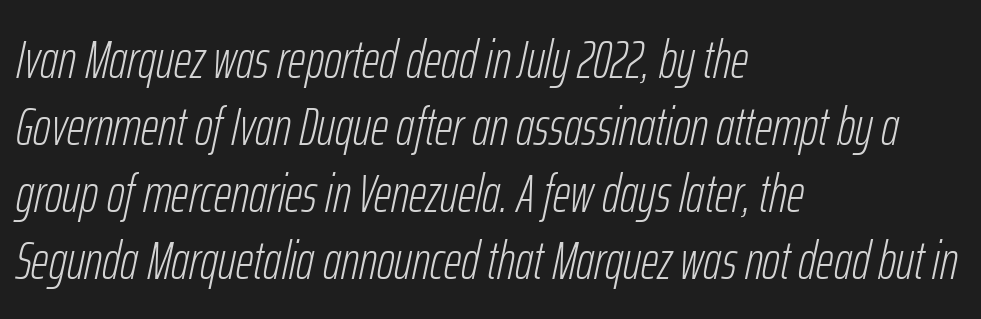
Q: Is the text bold? A: No.
Q: Is the text italic (slanted)? A: Yes, it leans right by about 12 degrees.
Q: Is the text underlined? A: No.
Q: How is the paragraph aligned? A: Left-aligned.
Q: Is the spacing between letters normal or unusually wide? A: Normal.
Q: Width (condensed, normal, or wide)? A: Condensed.
Q: Stroke contrast? A: Low.
Q: x-height? A: Medium.
Q: Monospaced? A: No.
